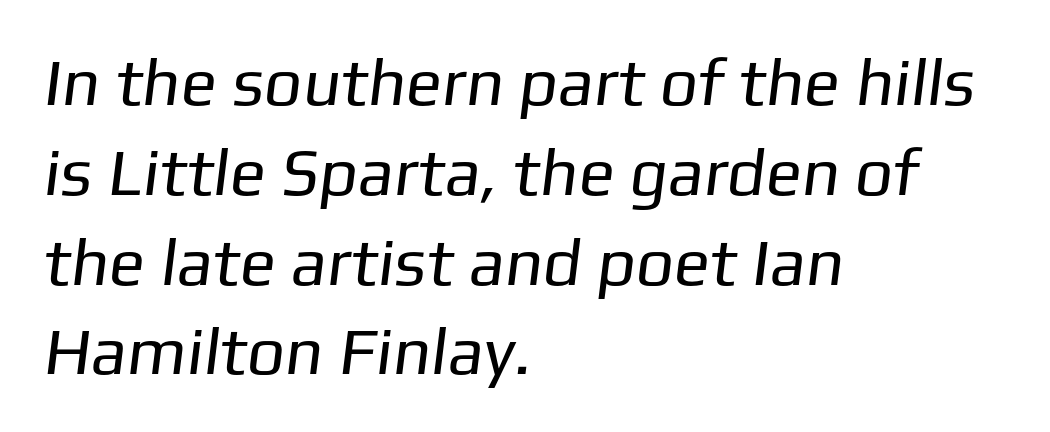
{"serif": "no", "bold": "no", "weight": "regular", "width": "normal", "stroke_contrast": "low", "x_height": "medium", "monospaced": "no", "underline": "no", "align": "left", "line_spacing": "normal", "line_spacing_ratio": 1.34, "letter_spacing": "normal", "letter_spacing_em": 0.0, "glyph_px": 67}
